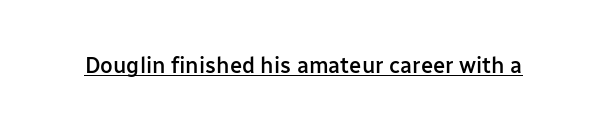
The image shows 22 px text type, upright; set normal letter spacing, underlined.
